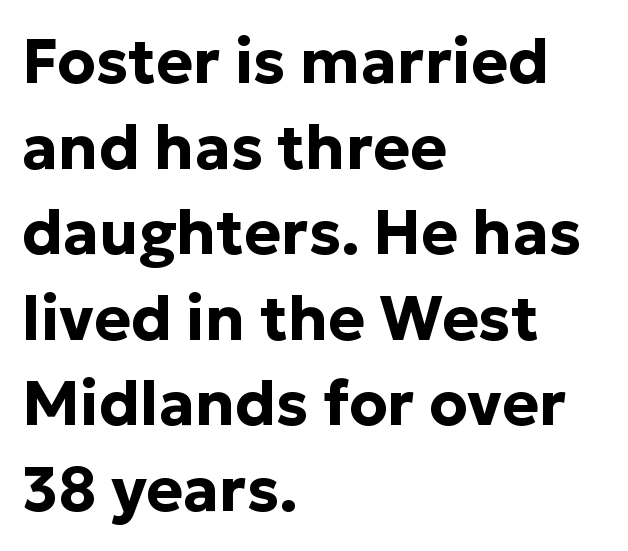
Q: Is the text bold? A: Yes.
Q: Is the text italic (slanted)? A: No, it is upright.
Q: Is the typeface a serif or a sans-serif typeface? A: Sans-serif.
Q: Is the text underlined? A: No.
Q: How is the paragraph aligned? A: Left-aligned.
Q: Is the spacing between letters normal or unusually wide? A: Normal.
Q: Is the spacing between lines tight, normal or loose? A: Normal.
Q: Width (condensed, normal, or wide)? A: Normal.
Q: Stroke contrast? A: Low.
Q: x-height? A: Medium.
Q: Monospaced? A: No.
